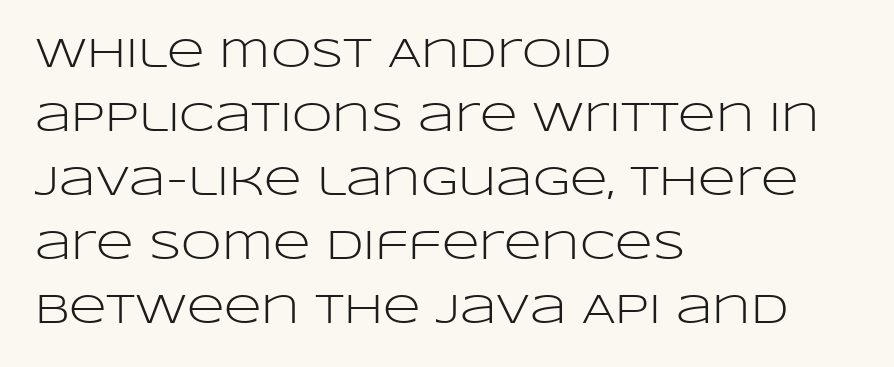
{"serif": "no", "italic": "no", "bold": "no", "weight": "light", "width": "wide", "stroke_contrast": "low", "x_height": "large", "monospaced": "no", "underline": "no", "align": "left", "line_spacing": "normal", "line_spacing_ratio": 1.56, "letter_spacing": "normal", "letter_spacing_em": 0.0, "glyph_px": 41}
